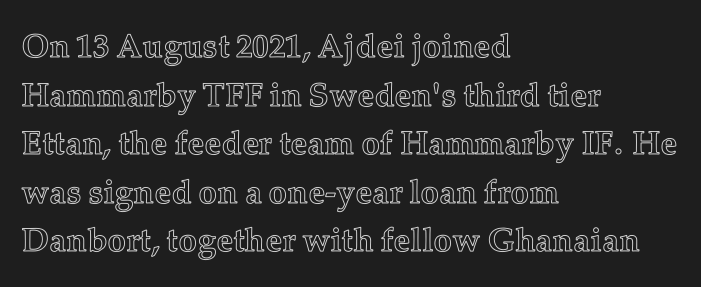
{"italic": "no", "width": "normal", "x_height": "medium", "monospaced": "no", "underline": "no", "align": "left", "line_spacing": "normal", "line_spacing_ratio": 1.47, "letter_spacing": "normal", "letter_spacing_em": 0.0, "glyph_px": 33}
